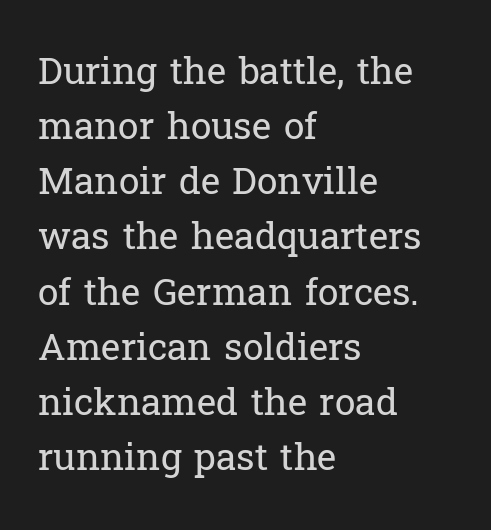
{"serif": "yes", "italic": "no", "bold": "no", "weight": "regular", "width": "normal", "stroke_contrast": "low", "x_height": "medium", "monospaced": "no", "underline": "no", "align": "left", "line_spacing": "normal", "line_spacing_ratio": 1.49, "letter_spacing": "normal", "letter_spacing_em": 0.0, "glyph_px": 37}
